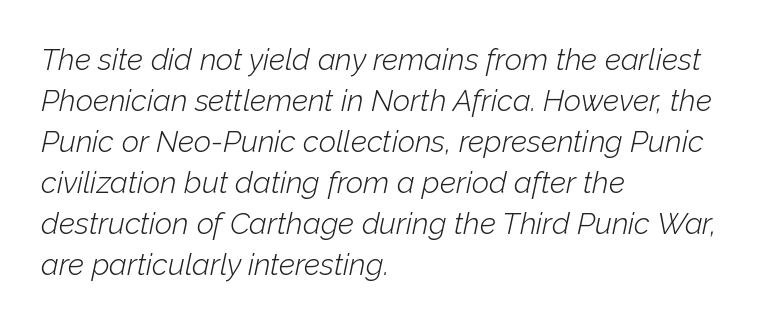
{"italic": "yes", "lean": "right", "slant_degrees": 12, "bold": "no", "weight": "light", "width": "normal", "stroke_contrast": "low", "x_height": "medium", "monospaced": "no", "underline": "no", "align": "left", "line_spacing": "normal", "line_spacing_ratio": 1.37, "letter_spacing": "normal", "letter_spacing_em": 0.0, "glyph_px": 30}
